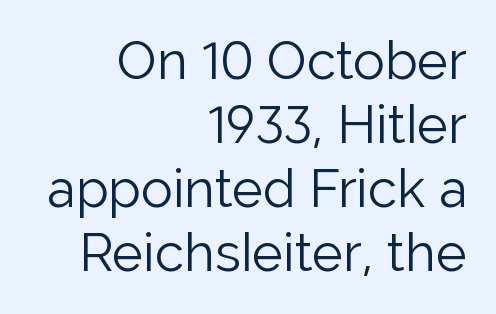
Q: Is the text bold? A: No.
Q: Is the text italic (slanted)? A: No, it is upright.
Q: Is the typeface a serif or a sans-serif typeface? A: Sans-serif.
Q: Is the text underlined? A: No.
Q: How is the paragraph aligned? A: Right-aligned.
Q: Is the spacing between letters normal or unusually wide? A: Normal.
Q: Width (condensed, normal, or wide)? A: Normal.
Q: Stroke contrast? A: Low.
Q: x-height? A: Medium.
Q: Monospaced? A: No.
